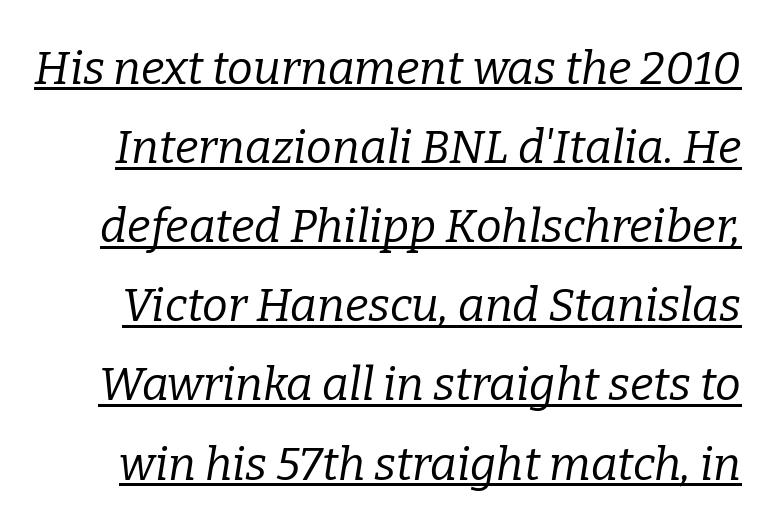
The image shows 46 px regular-weight serif type, italic (leaning right); set line spacing 1.72x, normal letter spacing, underlined; low stroke contrast and a medium x-height.
